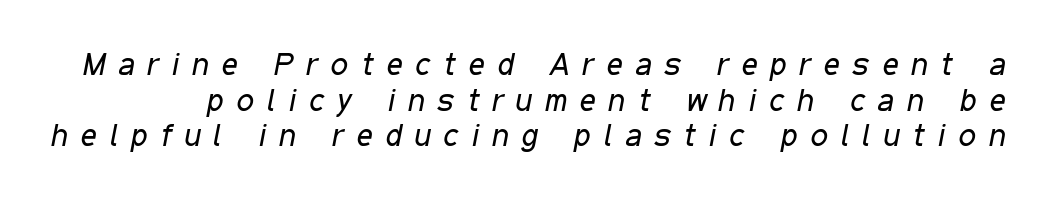
Italic: yes, the glyphs are oblique. The line-height multiplier appears low, near solid setting. Letter spacing: wide. Any mark beneath the type? The region is blank.
